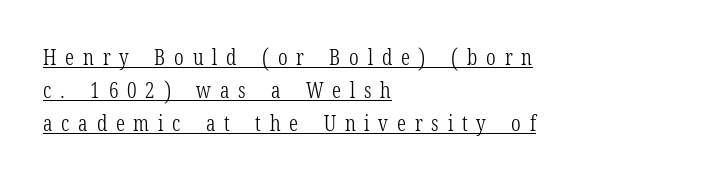
{"italic": "no", "bold": "no", "underline": "yes", "align": "left", "line_spacing": "normal", "line_spacing_ratio": 1.49, "letter_spacing": "wide", "letter_spacing_em": 0.4, "glyph_px": 22}
